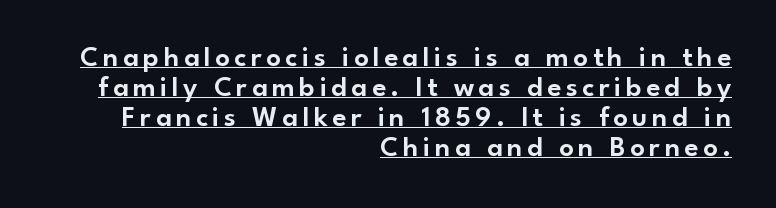
{"serif": "no", "italic": "no", "width": "normal", "stroke_contrast": "low", "x_height": "small", "monospaced": "no", "underline": "yes", "align": "right", "line_spacing": "tight", "line_spacing_ratio": 1.03, "glyph_px": 29}
